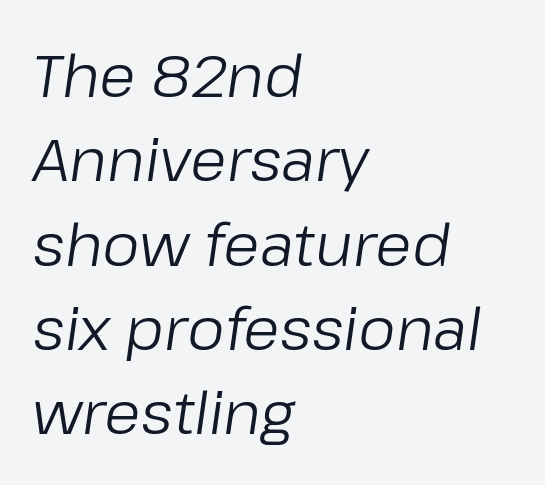
{"italic": "yes", "lean": "right", "slant_degrees": 8, "bold": "no", "weight": "regular", "width": "normal", "stroke_contrast": "low", "x_height": "medium", "monospaced": "no", "underline": "no", "align": "left", "line_spacing": "normal", "line_spacing_ratio": 1.43, "letter_spacing": "normal", "letter_spacing_em": 0.0, "glyph_px": 59}
